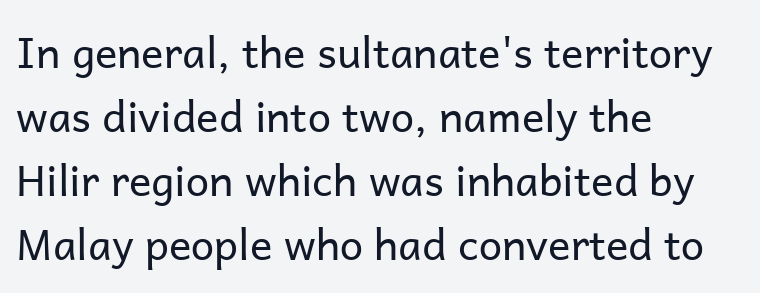
{"serif": "no", "italic": "no", "bold": "no", "weight": "regular", "width": "normal", "stroke_contrast": "low", "x_height": "medium", "monospaced": "no", "underline": "no", "align": "left", "line_spacing": "normal", "line_spacing_ratio": 1.52, "letter_spacing": "normal", "letter_spacing_em": 0.0, "glyph_px": 42}
